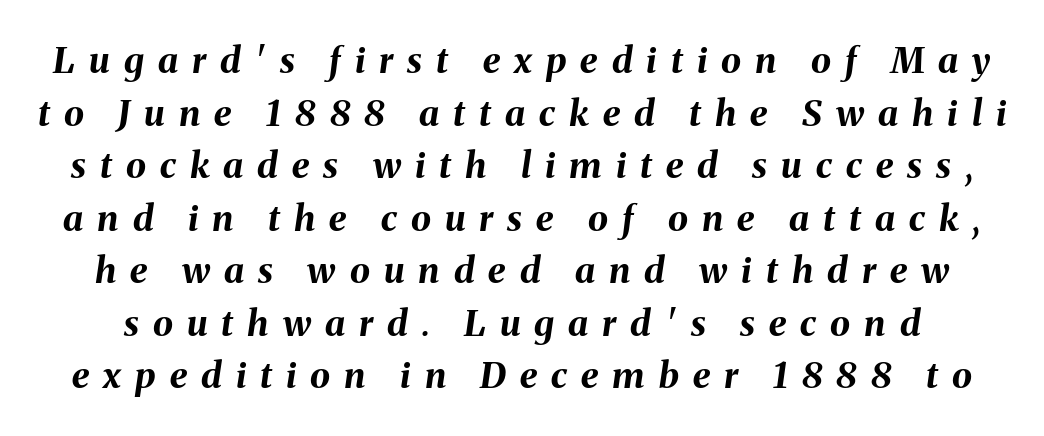
{"italic": "yes", "lean": "right", "slant_degrees": 8, "bold": "yes", "weight": "bold", "width": "normal", "stroke_contrast": "medium", "x_height": "medium", "monospaced": "no", "underline": "no", "line_spacing": "normal", "line_spacing_ratio": 1.46, "letter_spacing": "wide", "letter_spacing_em": 0.39, "glyph_px": 36}
